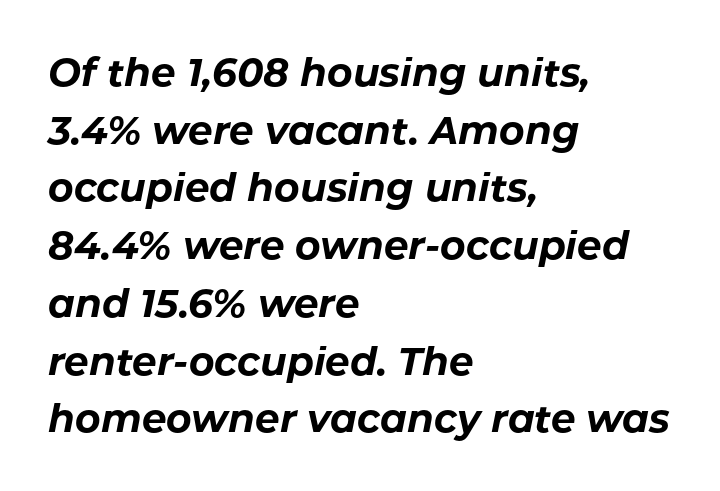
Heavy, bold letterforms. When letters slant like this, we call the style italic. Looks like regular typesetting: each glyph gets only the width it needs. Each line starts at the same left margin while the right side varies. Check the space under the baseline: it is left empty.
